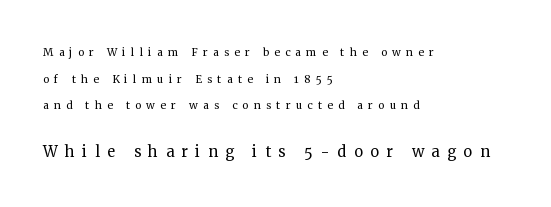
{"italic": "no", "bold": "no", "underline": "no", "align": "left", "line_spacing": "loose", "line_spacing_ratio": 1.9, "letter_spacing": "wide", "letter_spacing_em": 0.37, "larger_block": "second", "size_ratio": 1.43, "glyph_px": 20}
